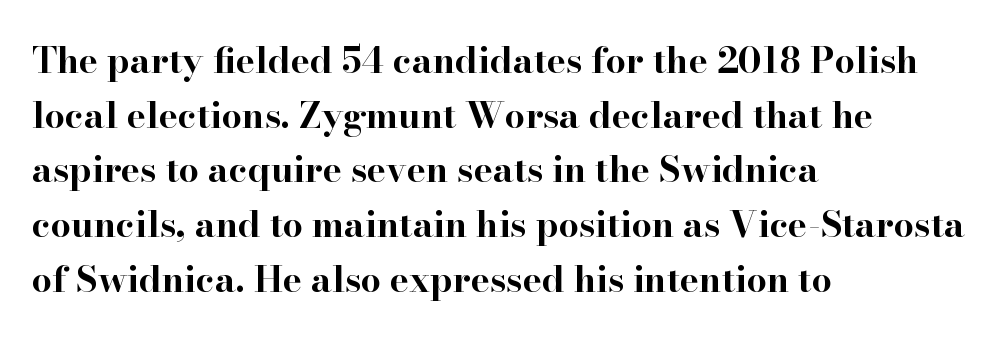
Q: Is the text bold? A: Yes.
Q: Is the text italic (slanted)? A: No, it is upright.
Q: Is the typeface a serif or a sans-serif typeface? A: Serif.
Q: Is the text underlined? A: No.
Q: How is the paragraph aligned? A: Left-aligned.
Q: Is the spacing between letters normal or unusually wide? A: Normal.
Q: Is the spacing between lines tight, normal or loose? A: Normal.
Q: Width (condensed, normal, or wide)? A: Wide.
Q: Stroke contrast? A: High.
Q: x-height? A: Small.
Q: Monospaced? A: No.
